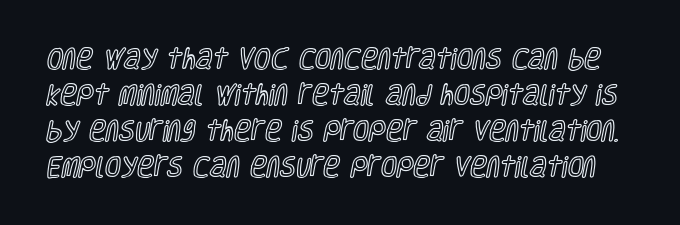
{"underline": "no", "line_spacing": "normal", "line_spacing_ratio": 1.57, "letter_spacing": "normal", "letter_spacing_em": 0.0, "glyph_px": 23}
